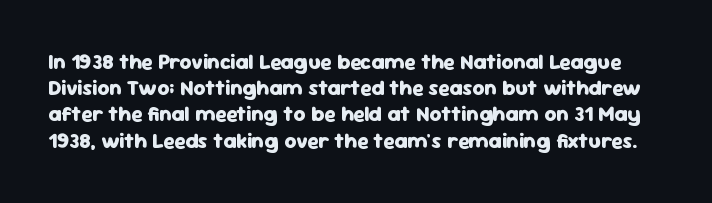
Observe the ordinary spacing: letters are neighbours, not strangers. Compared with an ordinary text face, these strokes are far heavier — a full bold. Each new line begins a customary step beneath the previous one. If you drew a line through each stem, it would be perfectly vertical.
